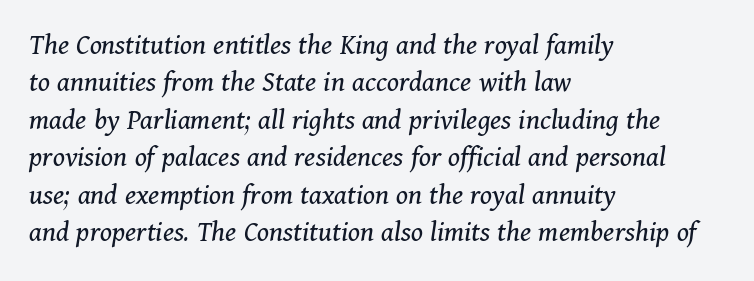
The type is set solid horizontally, with unmodified tracking. All the whitespace from short lines collects on the right. The designer left line spacing at the default. Check where the strokes stop: tiny serifs finish them off. Quick note: underline off. When letters slant like this, we call the style italic.
